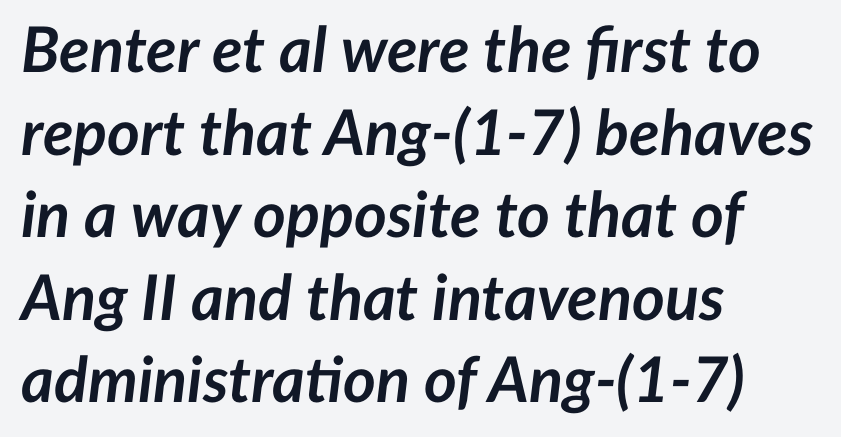
The image shows 63 px semibold type, italic (leaning right); set left-aligned, normal line spacing (1.31x), normal letter spacing, not underlined; low stroke contrast and a medium x-height.
